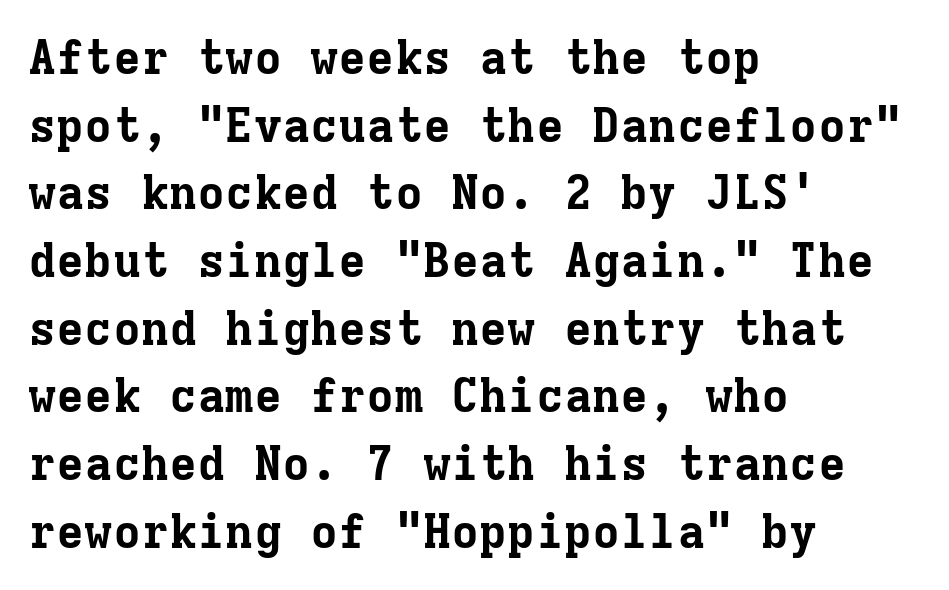
Yep, those are serifs on the letters. Typesetter's note: full bold, strokes at maximum text heaviness. Letters rest on an invisible, unmarked baseline. The specimen reads as upright at a glance. The passage shown is typed in a monospace face where columns stay perfectly aligned.
